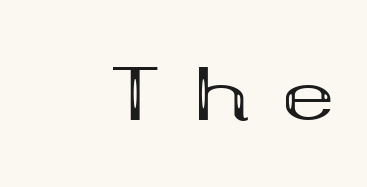
{"serif": "yes", "italic": "no", "bold": "yes", "weight": "bold", "width": "wide", "stroke_contrast": "medium", "x_height": "medium", "monospaced": "no", "underline": "no", "align": "right", "letter_spacing": "wide", "letter_spacing_em": 0.47, "glyph_px": 71}
